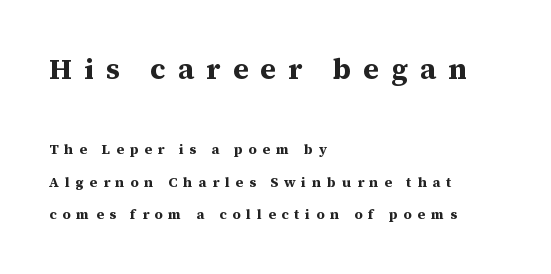
The image shows 29 px bold serif type, upright; set left-aligned, loose line spacing (2.32x), unusually wide letter spacing (+0.42 em), not underlined; the first (top) block is 2.07x larger; medium stroke contrast and a medium x-height.
